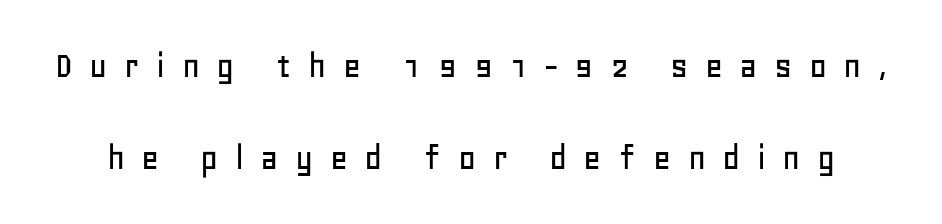
{"serif": "no", "italic": "no", "width": "normal", "stroke_contrast": "low", "x_height": "large", "monospaced": "no", "underline": "no", "line_spacing": "loose", "line_spacing_ratio": 2.36, "letter_spacing": "wide", "letter_spacing_em": 0.42, "glyph_px": 39}
